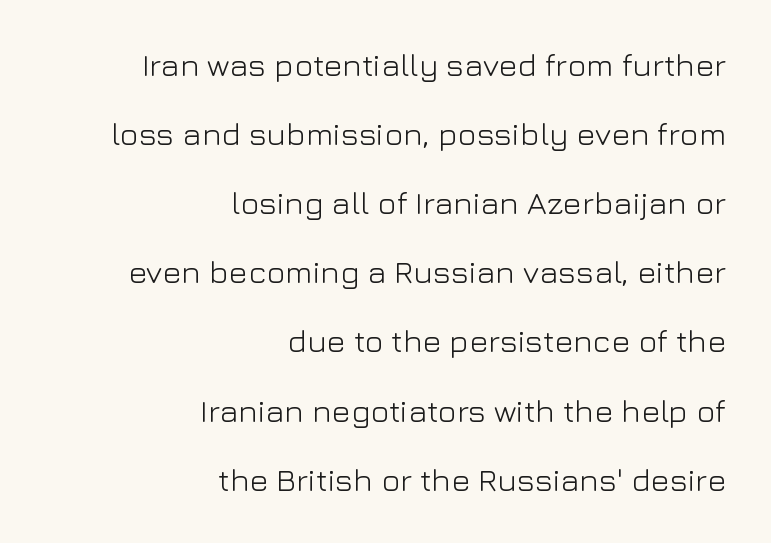
The image shows 32 px light sans-serif type, upright; set right-aligned, loose line spacing (2.16x), normal letter spacing, not underlined; low stroke contrast and a medium x-height.
